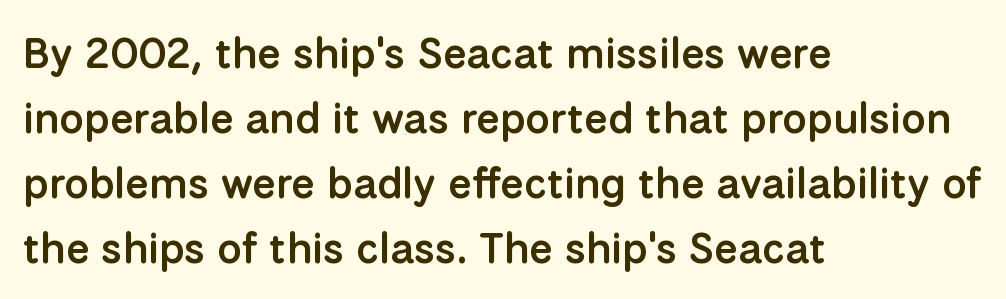
Q: Is the text bold? A: Semi-bold.
Q: Is the text italic (slanted)? A: No, it is upright.
Q: Is the typeface a serif or a sans-serif typeface? A: Sans-serif.
Q: Is the text underlined? A: No.
Q: How is the paragraph aligned? A: Left-aligned.
Q: Is the spacing between letters normal or unusually wide? A: Normal.
Q: Is the spacing between lines tight, normal or loose? A: Normal.
Q: Width (condensed, normal, or wide)? A: Normal.
Q: Stroke contrast? A: Low.
Q: x-height? A: Medium.
Q: Monospaced? A: No.
